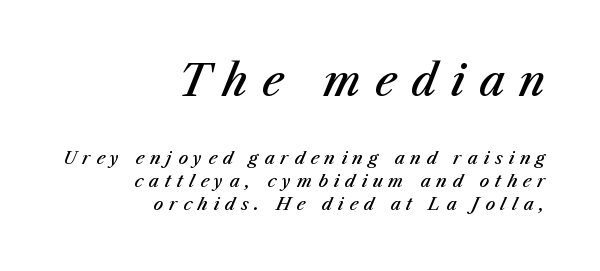
Compared with typical body copy, the letter spacing here is much looser. The face used here is proportionally spaced, like ordinary book or web type. Which margin do the lines hug? The right one — the left edge is uneven. Designer's note — italics engaged.
